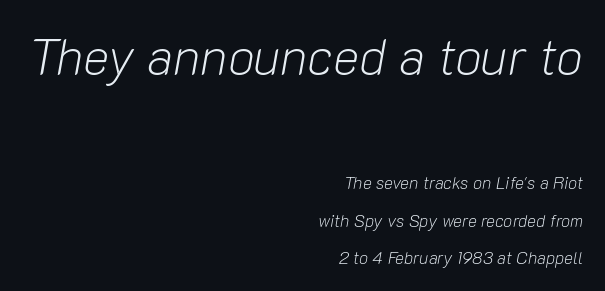
Q: Is the text bold? A: No.
Q: Is the text italic (slanted)? A: Yes, it leans right by about 10 degrees.
Q: Is the text underlined? A: No.
Q: How is the paragraph aligned? A: Right-aligned.
Q: Is the spacing between letters normal or unusually wide? A: Normal.
Q: Is the spacing between lines tight, normal or loose? A: Loose.
Q: Which block of text is set in a larger size, the first (top) or the second (bottom)? A: The first (top) one.
Q: Width (condensed, normal, or wide)? A: Normal.
Q: Stroke contrast? A: Low.
Q: x-height? A: Medium.
Q: Monospaced? A: No.
